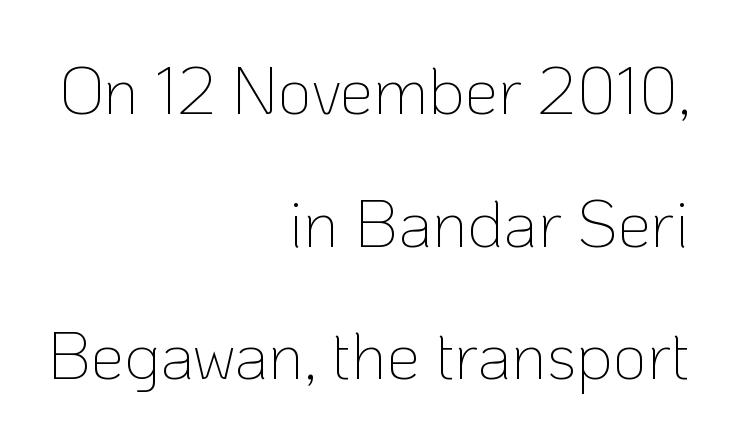
The axis of the letterforms is exactly vertical. A great deal of white space separates one row of letters from the next. Glyph-to-glyph distance matches everyday printed text. The letters look calm and open, with moderate or lighter stems. The paragraph shown leans on its right margin. This rendering features lettering with no underline.
